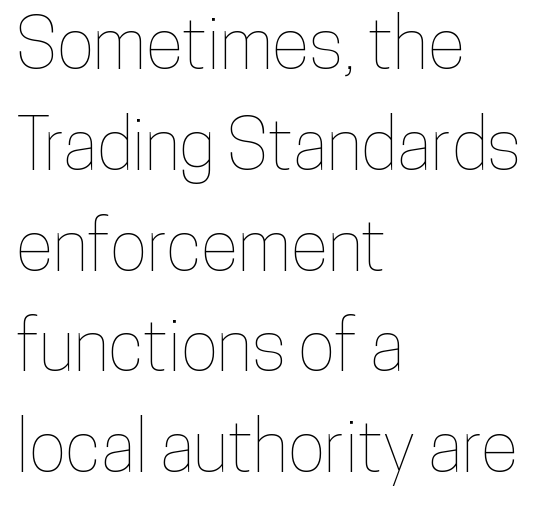
Visually the block forms a straight wall on the left and a jagged coastline on the right. Successive baselines arrive at the customary interval. Quick note: underline off. Every character sits straight up, as roman type does.
